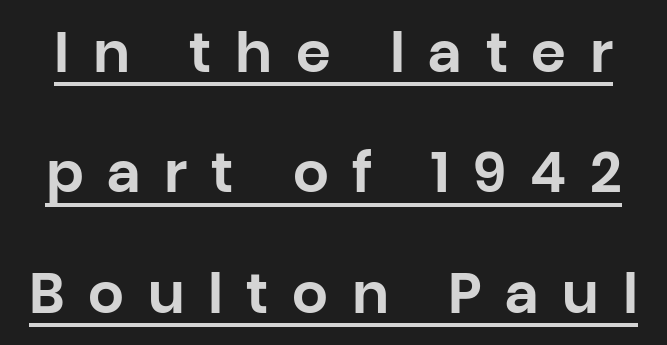
Does the type have serifs? No, each stem ends abruptly. The designer dialed line spacing up above the default. The type is letterspaced generously, with wide tracking. No italicization has been applied; the sample stays upright. The passage shown is underscored from start to finish. Each letter keeps its own natural width here, so spacing adapts to shape.
